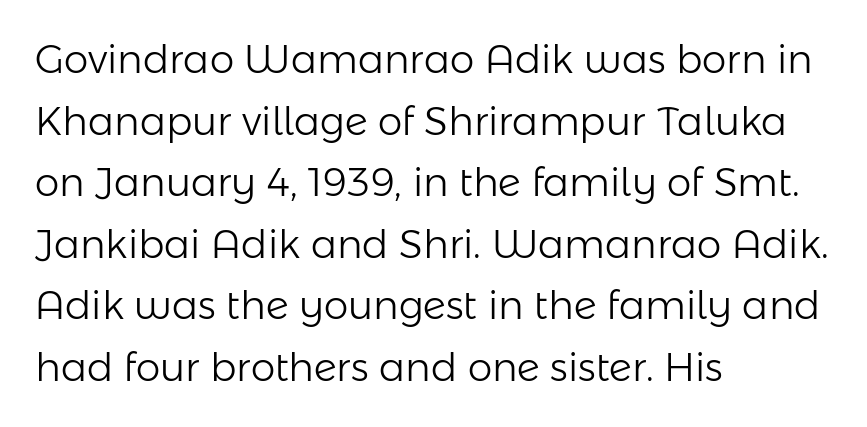
{"serif": "no", "italic": "no", "bold": "no", "weight": "light", "width": "normal", "stroke_contrast": "low", "x_height": "medium", "monospaced": "no", "underline": "no", "align": "left", "line_spacing": "normal", "line_spacing_ratio": 1.58, "letter_spacing": "normal", "letter_spacing_em": 0.0, "glyph_px": 39}
